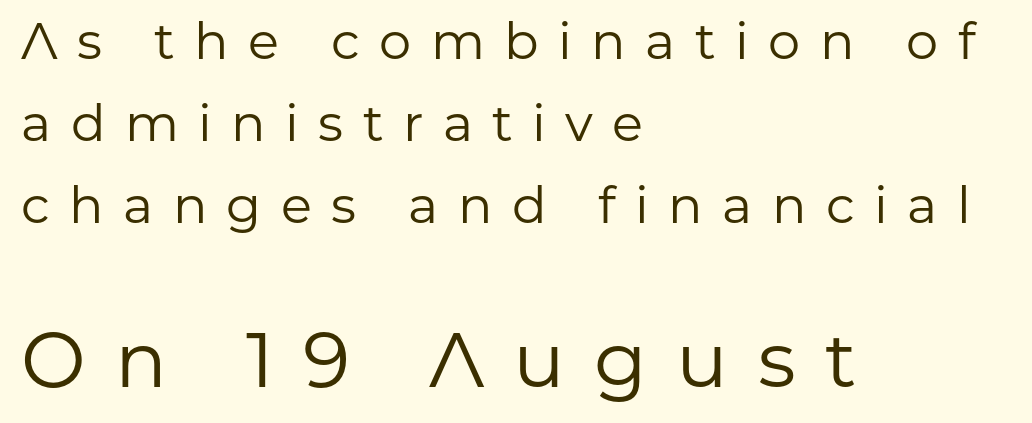
The image shows 77 px regular-weight sans-serif type, upright; set left-aligned, normal line spacing (1.61x), unusually wide letter spacing (+0.38 em), not underlined; the second (bottom) block is 1.51x larger; low stroke contrast and a medium x-height.
